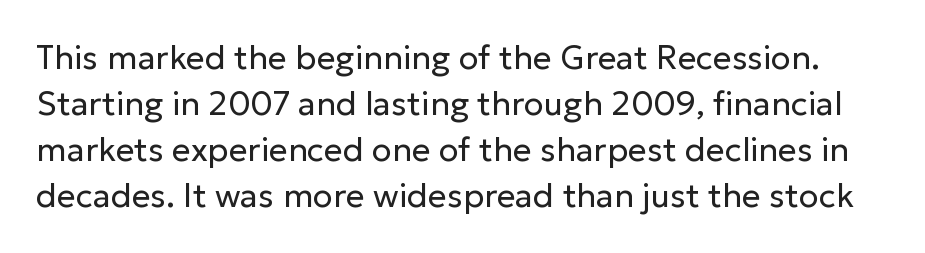
{"serif": "no", "italic": "no", "bold": "no", "weight": "regular", "width": "normal", "stroke_contrast": "low", "x_height": "medium", "monospaced": "no", "underline": "no", "line_spacing": "normal", "line_spacing_ratio": 1.39, "letter_spacing": "normal", "letter_spacing_em": 0.0, "glyph_px": 33}
